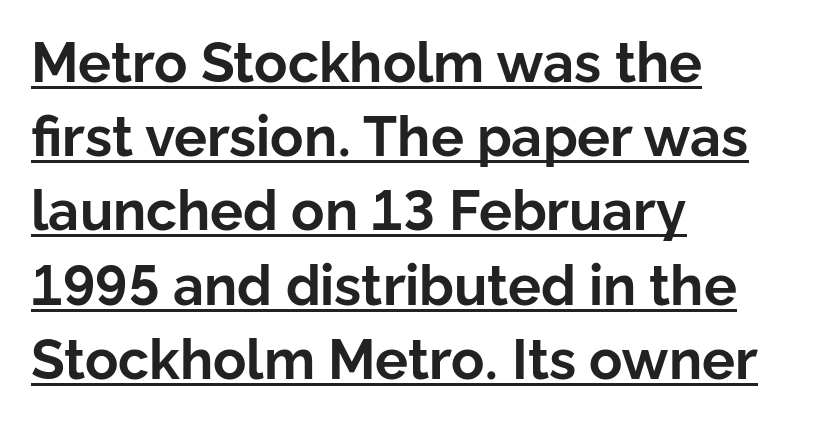
When letters stand straight like this, we call the style roman or upright. Strong, thick strokes mark this as bold type. The line-height multiplier appears to be the usual default. Regarding serifs, this sample does without them.
